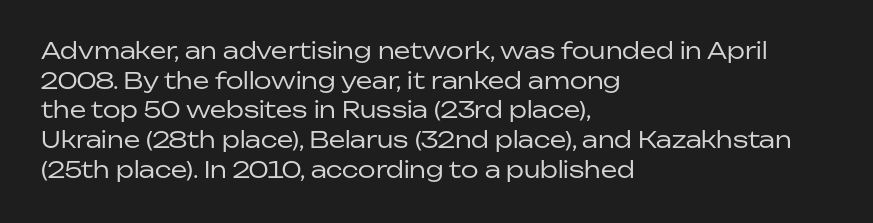
Q: Is the text bold? A: No.
Q: Is the text italic (slanted)? A: No, it is upright.
Q: Is the text underlined? A: No.
Q: How is the paragraph aligned? A: Left-aligned.
Q: Is the spacing between letters normal or unusually wide? A: Normal.
Q: Is the spacing between lines tight, normal or loose? A: Normal.
